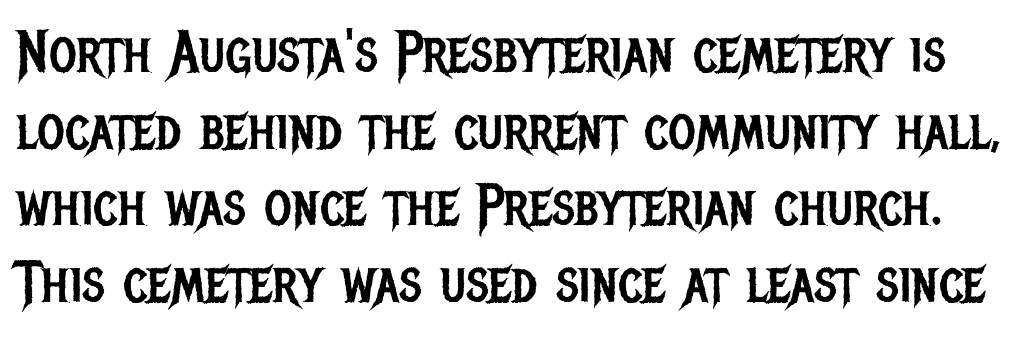
Q: Is the text bold? A: No.
Q: Is the text italic (slanted)? A: No, it is upright.
Q: Is the typeface a serif or a sans-serif typeface? A: Sans-serif.
Q: Is the text underlined? A: No.
Q: Is the spacing between letters normal or unusually wide? A: Normal.
Q: Is the spacing between lines tight, normal or loose? A: Normal.
Q: Width (condensed, normal, or wide)? A: Condensed.
Q: Stroke contrast? A: Low.
Q: x-height? A: Large.
Q: Monospaced? A: No.
